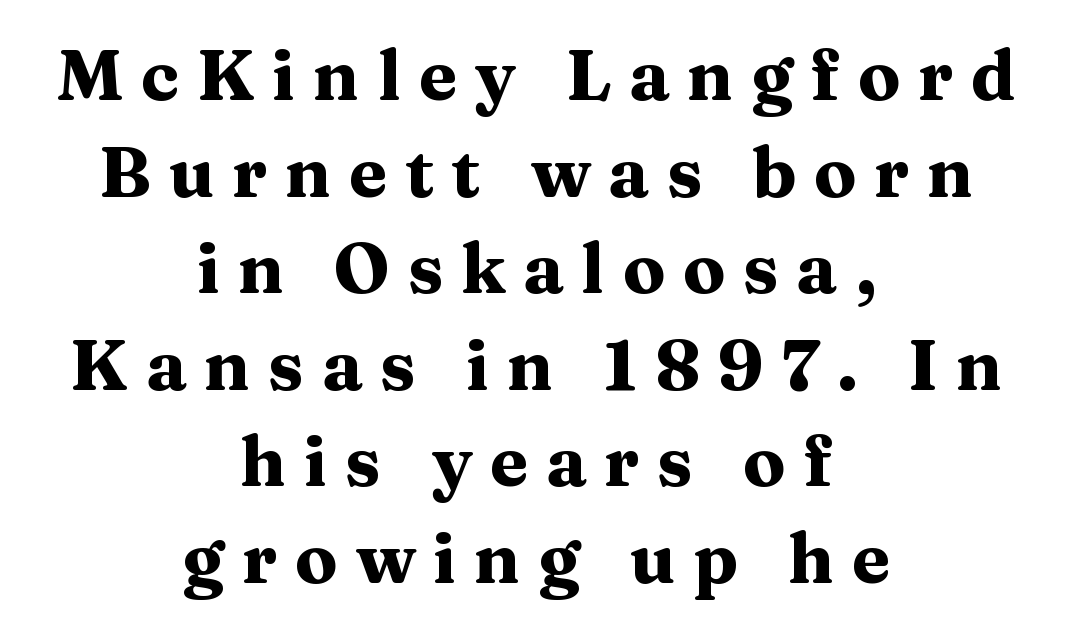
Q: Is the text bold? A: Yes.
Q: Is the text italic (slanted)? A: No, it is upright.
Q: Is the typeface a serif or a sans-serif typeface? A: Serif.
Q: Is the text underlined? A: No.
Q: How is the paragraph aligned? A: Centered.
Q: Is the spacing between letters normal or unusually wide? A: Unusually wide.
Q: Is the spacing between lines tight, normal or loose? A: Normal.
Q: Width (condensed, normal, or wide)? A: Wide.
Q: Stroke contrast? A: Medium.
Q: x-height? A: Medium.
Q: Monospaced? A: No.
